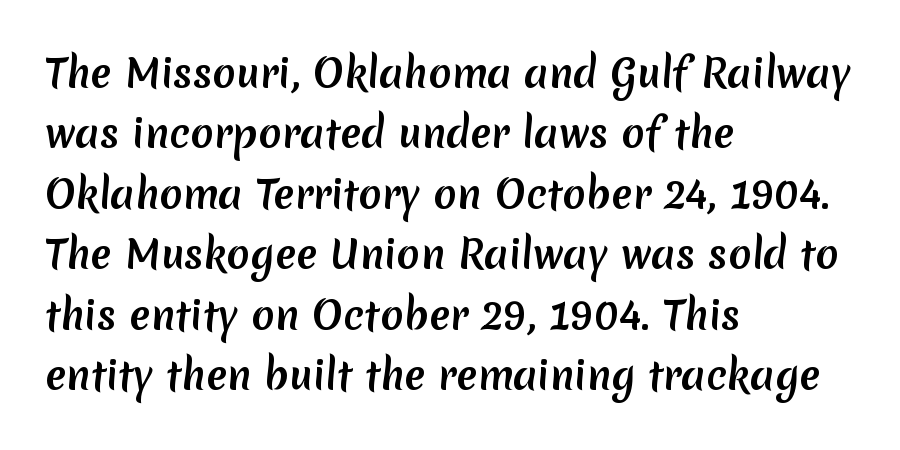
Words appear dense and cohesive because spacing is normal. One glance says typical: line gaps are just what's usual. The specimen omits any rule beneath the text block's lines. The rendering uses natural spacing where letterforms have individual widths. Chunky letters — that's bold for sure. The rendering shows plain stroke endings on the letterforms — a sans-serif design.
